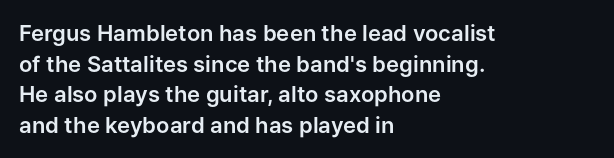
If you drew a line through each stem, it would be perfectly vertical. Honestly, the letter spacing is just normal — you wouldn't notice it. The words here are not underlined. Notice how the passage keeps a crisp vertical edge on the left only. Interline gaps are of average width in this sample.
